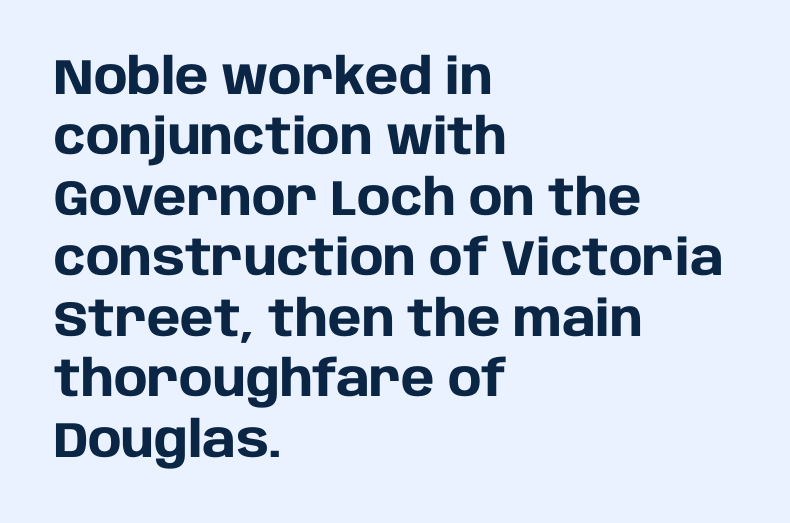
{"serif": "no", "italic": "no", "bold": "yes", "weight": "heavy", "width": "normal", "stroke_contrast": "low", "x_height": "large", "monospaced": "no", "underline": "no", "align": "left", "line_spacing_ratio": 1.21, "letter_spacing": "normal", "letter_spacing_em": 0.0, "glyph_px": 50}
